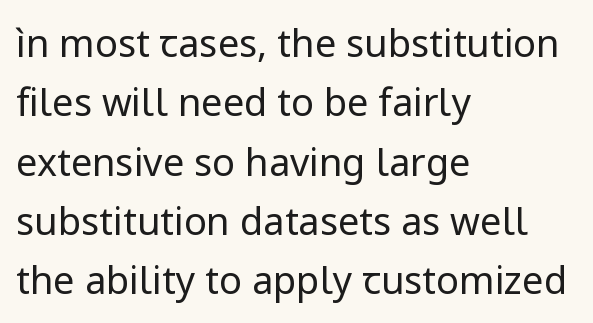
Honestly, the letter spacing is just normal — you wouldn't notice it. Caption: face not bold, strokes unweighted. The letters carry no serifs — their stems end cleanly without finishing strokes. Nope, not italic — everything's standing straight. A bare baseline throughout the passage.
